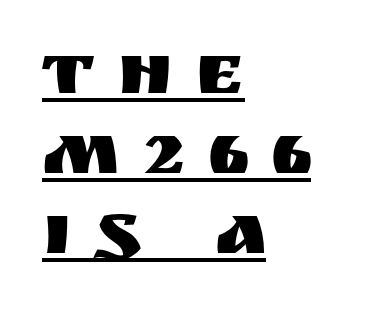
Does a line run under the words? Yes, clearly. Quick note: not italic, upright. Words appear elongated and porous because spacing is wide. The rendering anchors every line to the left-hand side.
